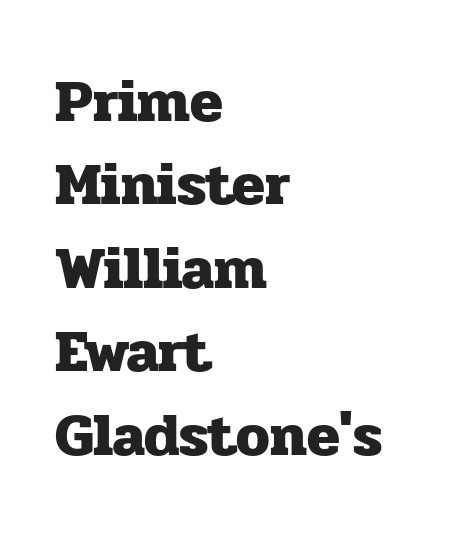
Q: Is the text bold? A: Yes.
Q: Is the text italic (slanted)? A: No, it is upright.
Q: Is the typeface a serif or a sans-serif typeface? A: Serif.
Q: Is the text underlined? A: No.
Q: How is the paragraph aligned? A: Left-aligned.
Q: Is the spacing between letters normal or unusually wide? A: Normal.
Q: Is the spacing between lines tight, normal or loose? A: Normal.
Q: Width (condensed, normal, or wide)? A: Normal.
Q: Stroke contrast? A: Low.
Q: x-height? A: Medium.
Q: Monospaced? A: No.
